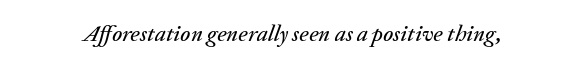
{"italic": "yes", "lean": "right", "slant_degrees": 20, "underline": "no", "letter_spacing": "normal", "letter_spacing_em": 0.0, "glyph_px": 23}
